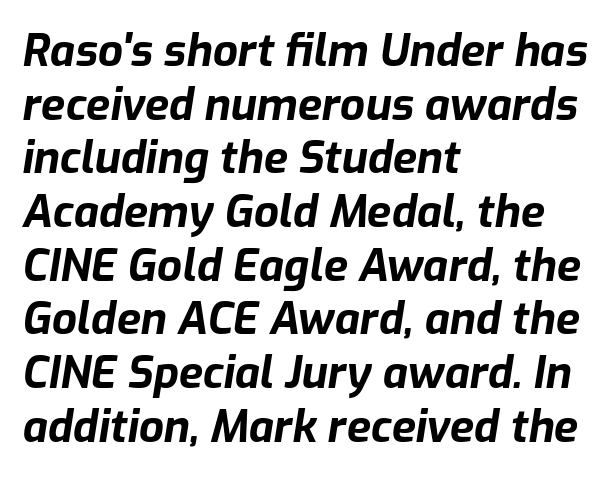
Type without underlining. Quick note: italic. The rendering uses natural spacing where letterforms have individual widths. Compared with an ordinary text face, these strokes are far heavier — a full bold.
